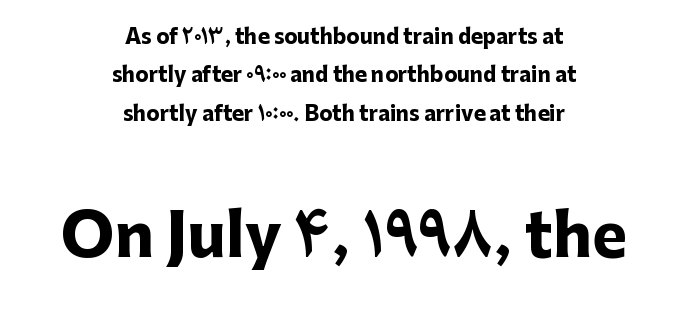
{"serif": "no", "italic": "no", "bold": "yes", "weight": "heavy", "width": "normal", "stroke_contrast": "low", "x_height": "medium", "monospaced": "no", "underline": "no", "align": "center", "line_spacing": "loose", "line_spacing_ratio": 1.92, "letter_spacing": "normal", "letter_spacing_em": 0.0, "larger_block": "second", "size_ratio": 2.95, "glyph_px": 59}
